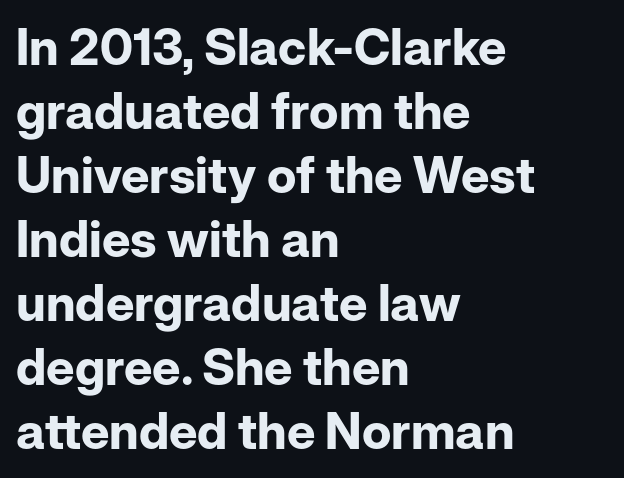
{"serif": "no", "italic": "no", "bold": "yes", "weight": "bold", "width": "normal", "stroke_contrast": "low", "x_height": "medium", "monospaced": "no", "underline": "no", "align": "left", "line_spacing": "normal", "line_spacing_ratio": 1.28, "letter_spacing": "normal", "letter_spacing_em": 0.0, "glyph_px": 50}
